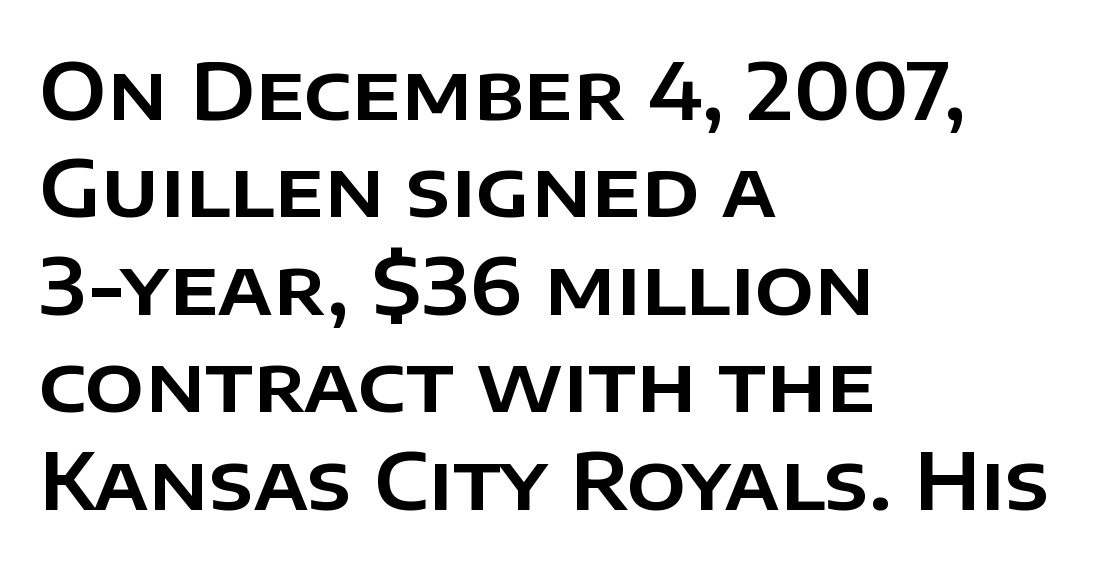
Q: Is the text italic (slanted)? A: No, it is upright.
Q: Is the typeface a serif or a sans-serif typeface? A: Sans-serif.
Q: Is the text underlined? A: No.
Q: How is the paragraph aligned? A: Left-aligned.
Q: Is the spacing between letters normal or unusually wide? A: Normal.
Q: Is the spacing between lines tight, normal or loose? A: Normal.
Q: Width (condensed, normal, or wide)? A: Normal.
Q: Stroke contrast? A: Low.
Q: x-height? A: Large.
Q: Monospaced? A: No.
